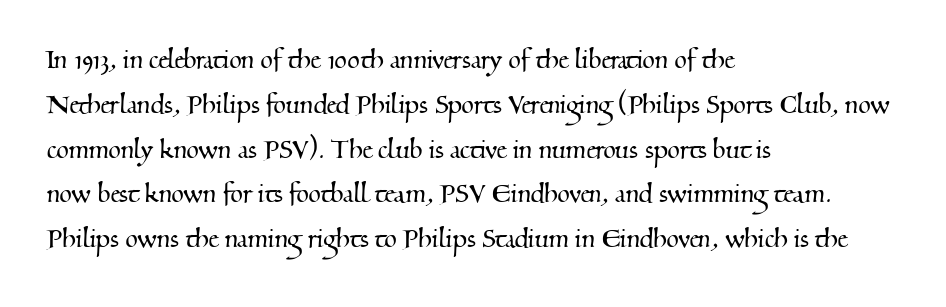
What kind of face is this? One with serifs. Each new line begins a customary step beneath the previous one. This sample is left-justified, so line endings fall wherever the words run out. Think of a printed novel: that variable character pitch is what you see here.
